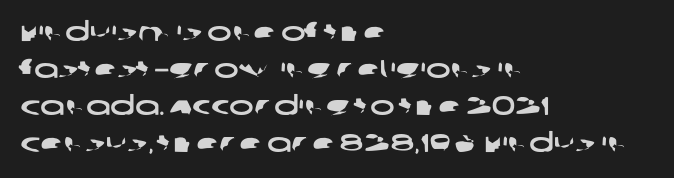
Honestly, the row spacing looks completely unremarkable. Every row of glyphs begins at an identical x-position on the left. The strip under each line holds only bare page. Here the glyphs are tracked normally, forming tight word shapes.
